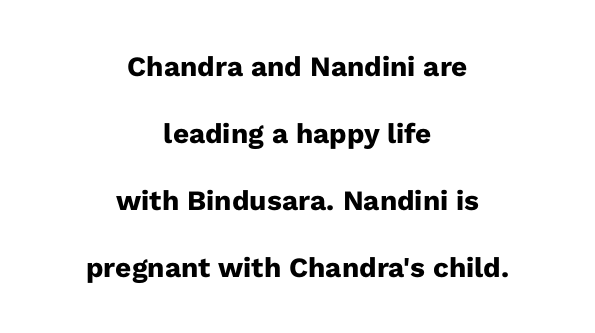
{"serif": "no", "italic": "no", "bold": "yes", "weight": "heavy", "width": "normal", "stroke_contrast": "low", "x_height": "medium", "monospaced": "no", "underline": "no", "align": "center", "line_spacing": "loose", "line_spacing_ratio": 2.39, "letter_spacing": "normal", "letter_spacing_em": 0.0, "glyph_px": 28}
